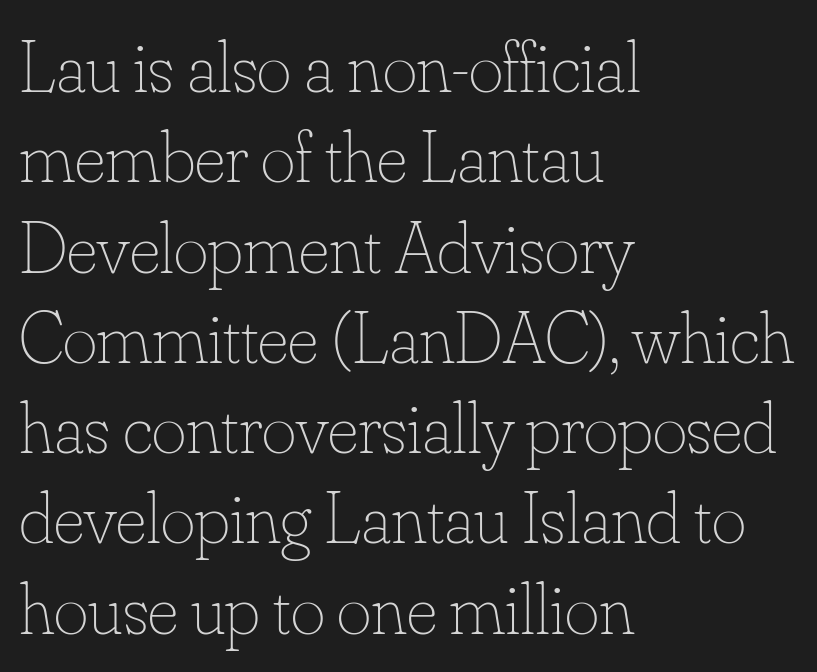
The image shows 74 px thin type, upright; set left-aligned, line spacing 1.22x, normal letter spacing, not underlined; low stroke contrast and a small x-height.
